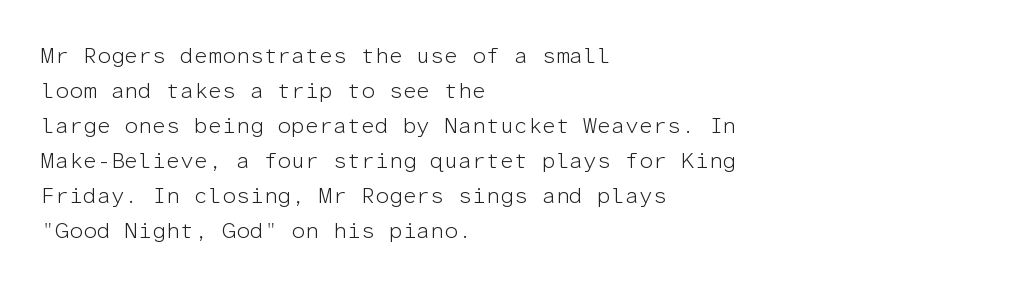
Q: Is the text bold? A: No.
Q: Is the text italic (slanted)? A: No, it is upright.
Q: Is the text underlined? A: No.
Q: How is the paragraph aligned? A: Left-aligned.
Q: Is the spacing between letters normal or unusually wide? A: Normal.
Q: Is the spacing between lines tight, normal or loose? A: Normal.
